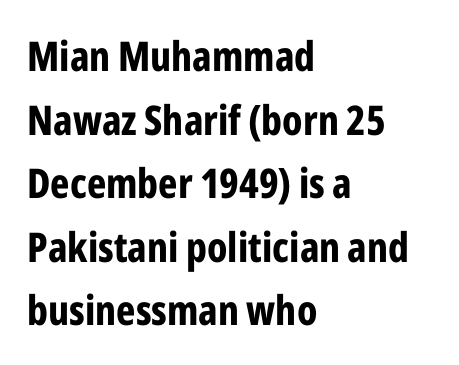
Q: Is the text bold? A: Yes.
Q: Is the text italic (slanted)? A: No, it is upright.
Q: Is the typeface a serif or a sans-serif typeface? A: Sans-serif.
Q: Is the text underlined? A: No.
Q: How is the paragraph aligned? A: Left-aligned.
Q: Is the spacing between letters normal or unusually wide? A: Normal.
Q: Is the spacing between lines tight, normal or loose? A: Normal.
Q: Width (condensed, normal, or wide)? A: Condensed.
Q: Stroke contrast? A: Low.
Q: x-height? A: Medium.
Q: Monospaced? A: No.
